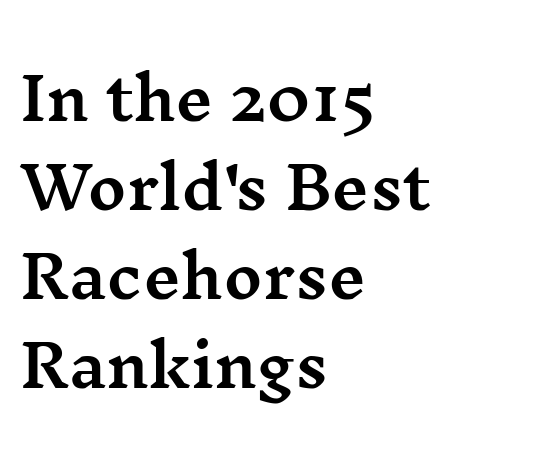
Casual observation: everything's shoved over to the left. The font family rendered here belongs to the serif group. Here the designer chose a conventional face with non-uniform glyph widths. The type is set solid horizontally, with unmodified tracking.
